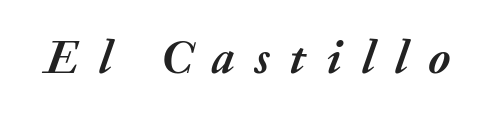
The image shows 47 px semibold type, italic (leaning right); set unusually wide letter spacing (+0.42 em), not underlined; medium stroke contrast and a medium x-height.
